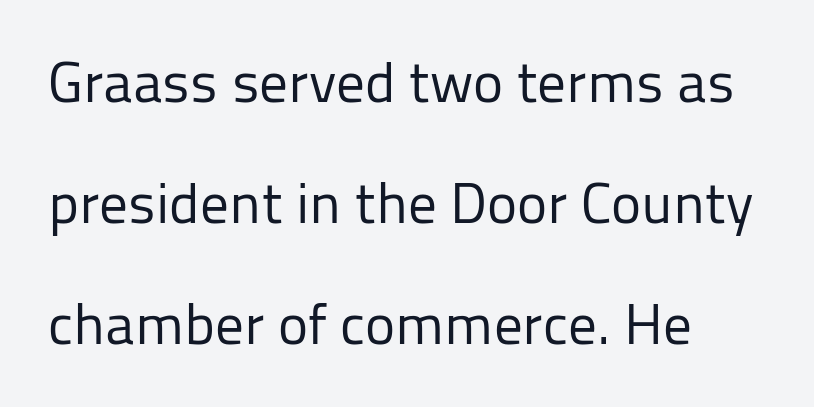
The image shows 57 px regular-weight sans-serif type, upright; set left-aligned, loose line spacing (2.12x), normal letter spacing, not underlined; low stroke contrast and a medium x-height.
